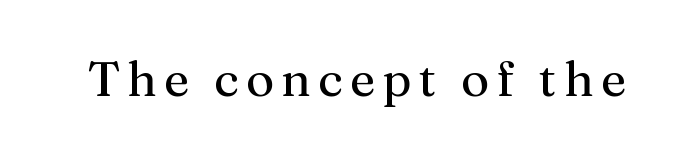
The image shows 49 px regular-weight serif type, upright; set not underlined; medium stroke contrast and a medium x-height.
